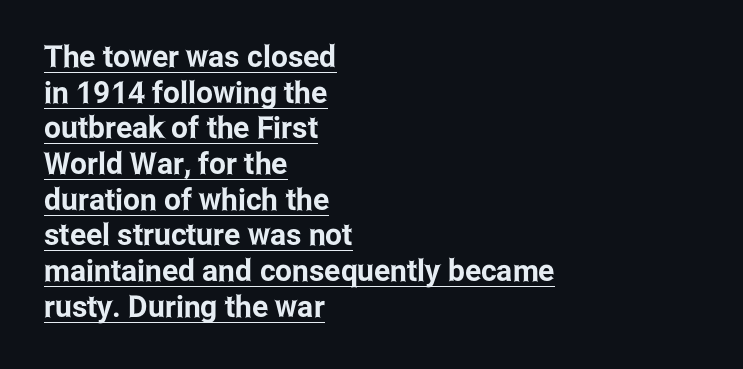
{"serif": "no", "italic": "no", "width": "condensed", "stroke_contrast": "low", "x_height": "medium", "monospaced": "no", "underline": "yes", "align": "left", "line_spacing_ratio": 1.19, "letter_spacing": "normal", "letter_spacing_em": 0.0, "glyph_px": 30}
